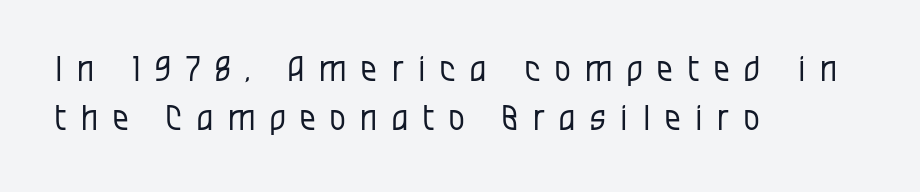
The image shows 35 px regular-weight, condensed sans-serif type, upright; set left-aligned, normal line spacing (1.41x), unusually wide letter spacing (+0.42 em), not underlined; low stroke contrast and a large x-height.
